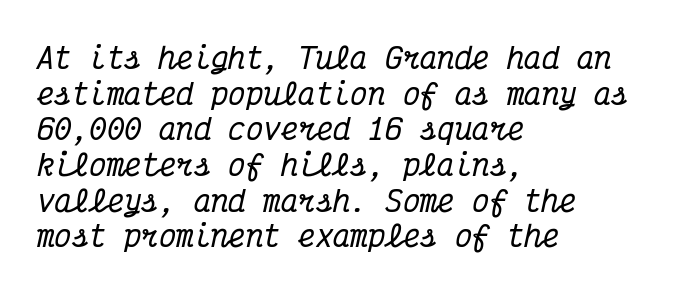
The image shows 29 px condensed serif type, italic (leaning right), monospaced; set left-aligned, line spacing 1.23x, normal letter spacing, not underlined; medium stroke contrast and a medium x-height.
